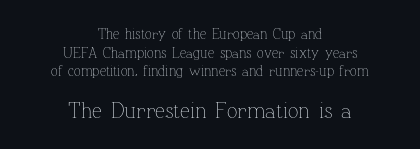
Letter spacing: default. The rows are spaced the way most documents space them. A clean baseline with only descenders dipping below it. Stroke thickness stays within the range of a standard reading face or lighter. This layout puts the modest block above and the oversized block below. This sample uses an upright cut, with every glyph sitting square on the baseline.
